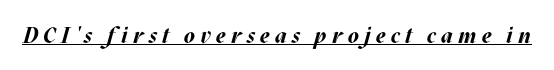
The image shows 22 px bold type, italic (leaning right); set unusually wide letter spacing (+0.24 em), underlined.
